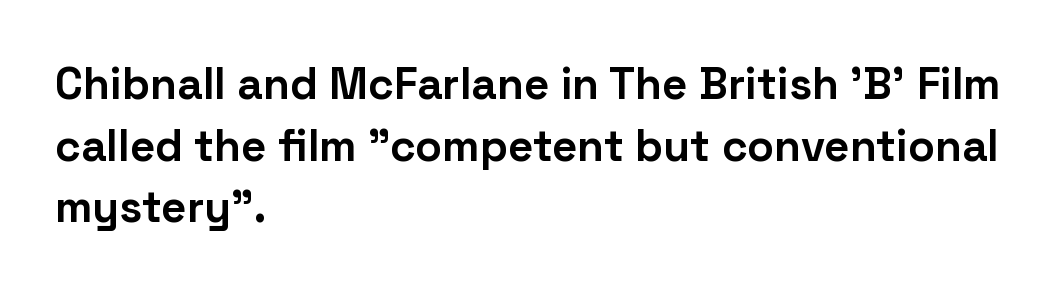
Unlike italic type, these characters show no tilt at all. The space directly below the letters is spotless. Varying glyph widths throughout — classic text-font behaviour. Plenty of ink on the page — the face is bold. The ragged edge is on the right, which tells us the setting is flush left.
